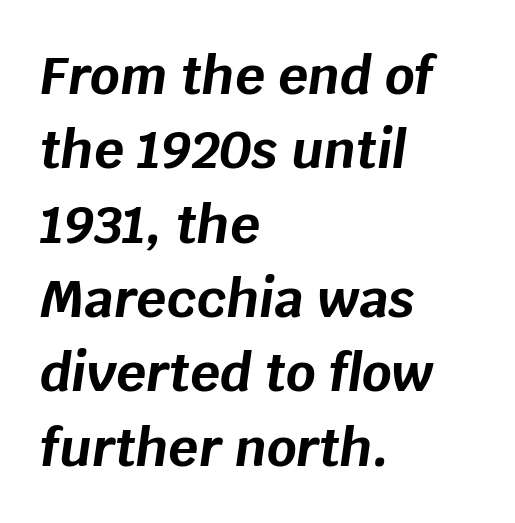
The image shows 52 px bold type, italic (leaning right); set left-aligned, normal line spacing (1.43x), normal letter spacing, not underlined; low stroke contrast and a large x-height.
